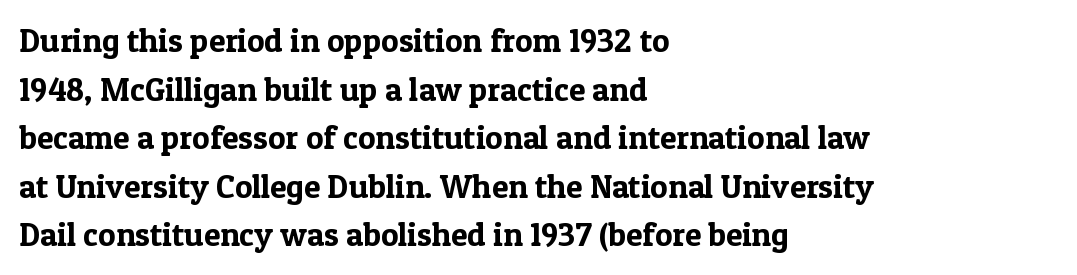
This rendering uses left alignment, leaving the right contour irregular. Regular leading. This is serif lettering, the kind often seen in printed books. Characters remain perfectly vertical along every line. Looks like regular typesetting: each glyph gets only the width it needs.
